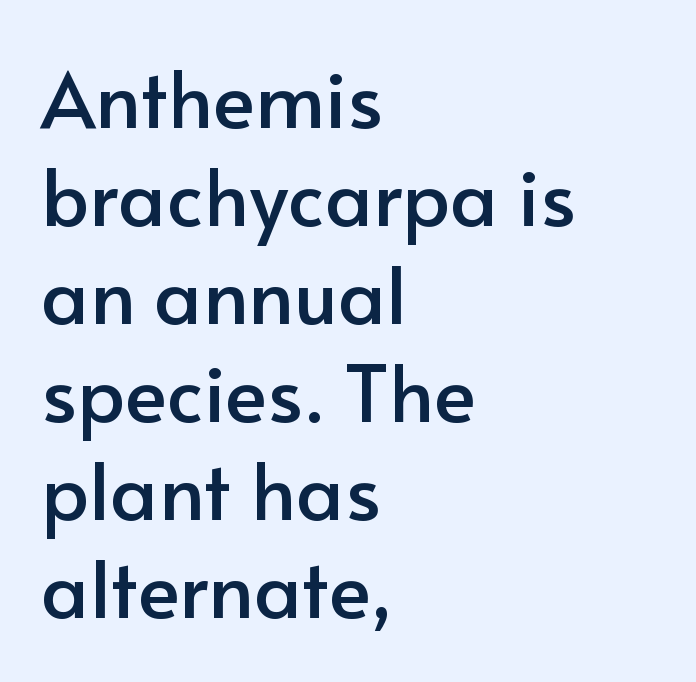
Q: Is the text italic (slanted)? A: No, it is upright.
Q: Is the typeface a serif or a sans-serif typeface? A: Sans-serif.
Q: Is the text underlined? A: No.
Q: How is the paragraph aligned? A: Left-aligned.
Q: Is the spacing between letters normal or unusually wide? A: Normal.
Q: Width (condensed, normal, or wide)? A: Normal.
Q: Stroke contrast? A: Low.
Q: x-height? A: Small.
Q: Monospaced? A: No.
